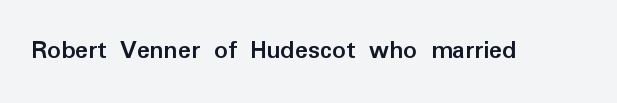
The image shows 27 px bold type, upright; set normal letter spacing, not underlined.
